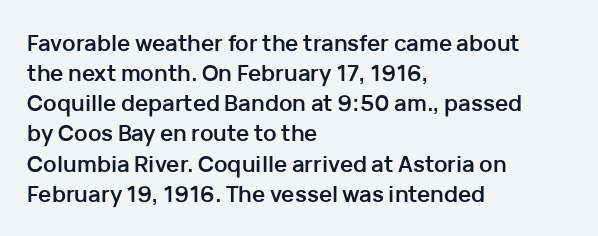
{"italic": "no", "bold": "yes", "underline": "no", "align": "left", "line_spacing": "normal", "line_spacing_ratio": 1.37, "letter_spacing": "normal", "letter_spacing_em": 0.0, "glyph_px": 22}
